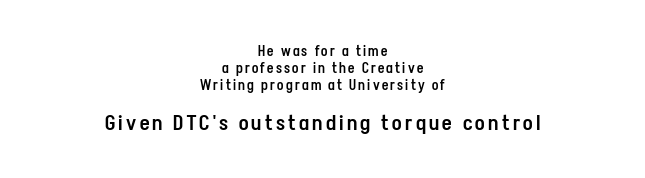
The image shows 21 px text type, upright; set centered, line spacing 1.21x, not underlined; the second (bottom) block is 1.5x larger.
